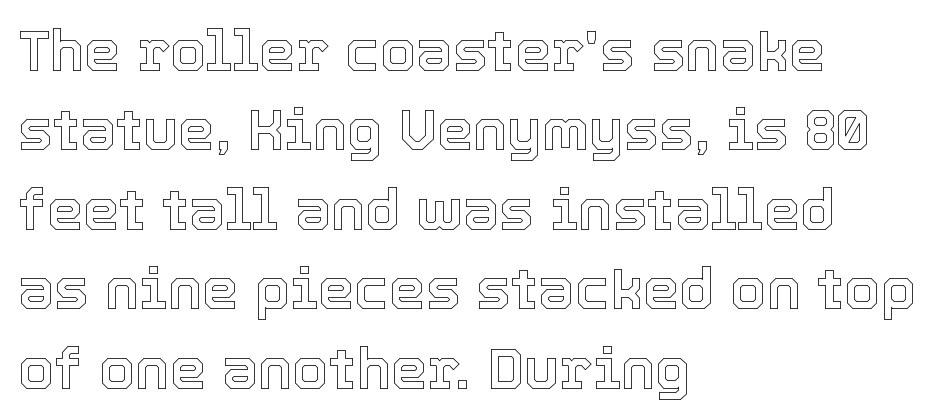
{"italic": "no", "width": "normal", "x_height": "medium", "monospaced": "no", "underline": "no", "align": "left", "line_spacing": "normal", "line_spacing_ratio": 1.37, "letter_spacing": "normal", "letter_spacing_em": 0.0, "glyph_px": 58}
